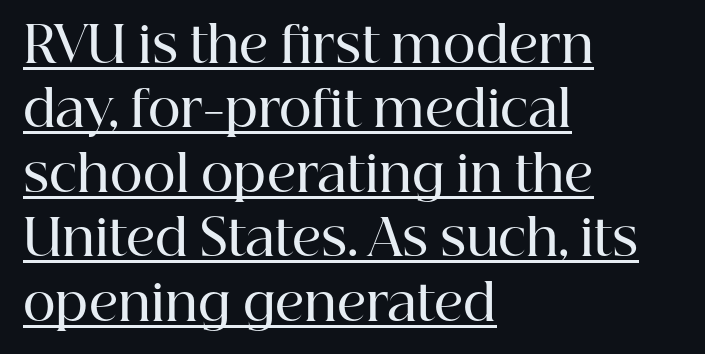
{"serif": "yes", "italic": "no", "bold": "semi", "weight": "semibold", "width": "normal", "stroke_contrast": "high", "x_height": "medium", "monospaced": "no", "underline": "yes", "align": "left", "line_spacing": "normal", "line_spacing_ratio": 1.29, "letter_spacing": "normal", "letter_spacing_em": 0.0, "glyph_px": 50}
